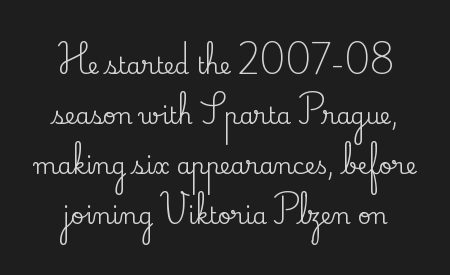
Q: Is the text italic (slanted)? A: No, it is upright.
Q: Is the text underlined? A: No.
Q: Is the spacing between letters normal or unusually wide? A: Normal.
Q: Is the spacing between lines tight, normal or loose? A: Loose.
